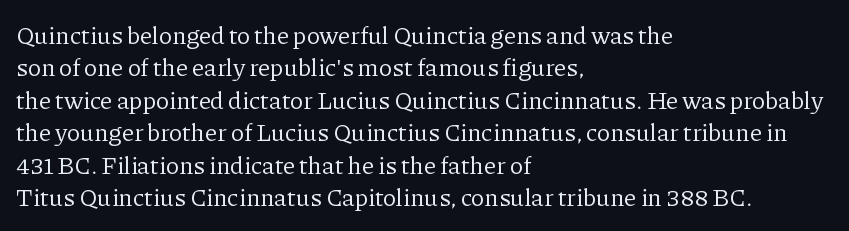
Q: Is the text bold? A: No.
Q: Is the text italic (slanted)? A: No, it is upright.
Q: Is the text underlined? A: No.
Q: How is the paragraph aligned? A: Left-aligned.
Q: Is the spacing between letters normal or unusually wide? A: Normal.
Q: Is the spacing between lines tight, normal or loose? A: Normal.
